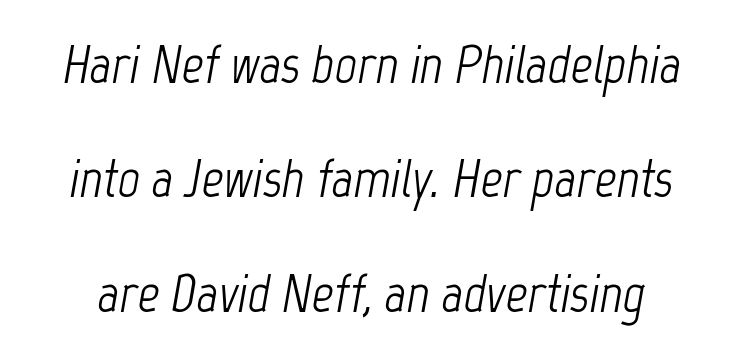
Q: Is the text bold? A: No.
Q: Is the text italic (slanted)? A: Yes, it leans right by about 12 degrees.
Q: Is the text underlined? A: No.
Q: Is the spacing between letters normal or unusually wide? A: Normal.
Q: Is the spacing between lines tight, normal or loose? A: Loose.
Q: Width (condensed, normal, or wide)? A: Condensed.
Q: Stroke contrast? A: Low.
Q: x-height? A: Medium.
Q: Monospaced? A: No.
